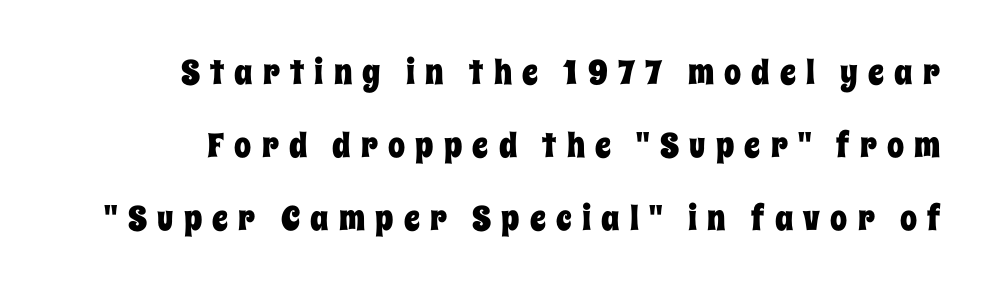
The image shows 34 px condensed type, upright; set loose line spacing (2.14x), unusually wide letter spacing (+0.3 em), not underlined; low stroke contrast and a large x-height.
